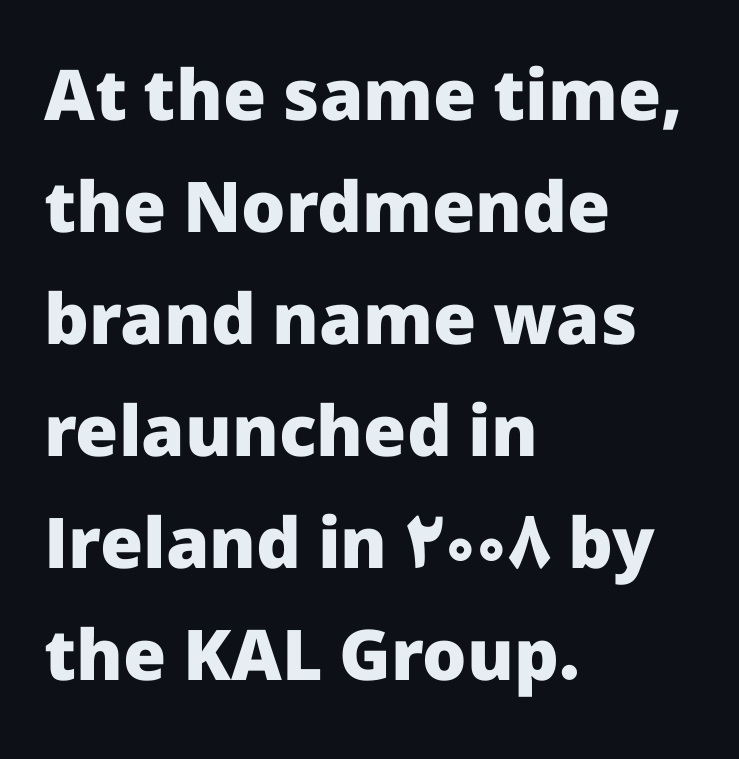
{"serif": "no", "italic": "no", "bold": "yes", "weight": "heavy", "width": "normal", "stroke_contrast": "low", "x_height": "medium", "monospaced": "no", "underline": "no", "align": "left", "line_spacing": "normal", "line_spacing_ratio": 1.6, "letter_spacing": "normal", "letter_spacing_em": 0.0, "glyph_px": 70}
